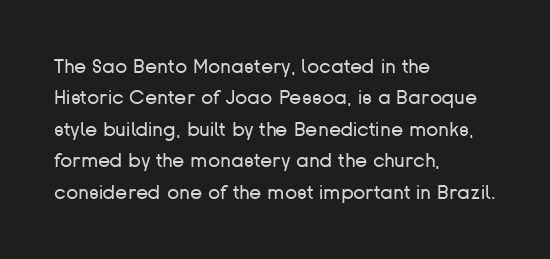
Line spacing here is normal. A typesetter would mark this as roman, not italic. The specimen omits any rule beneath the text block's lines. The rag falls on the right side of this text block. The characters are drawn with everyday or finer stroke widths.
